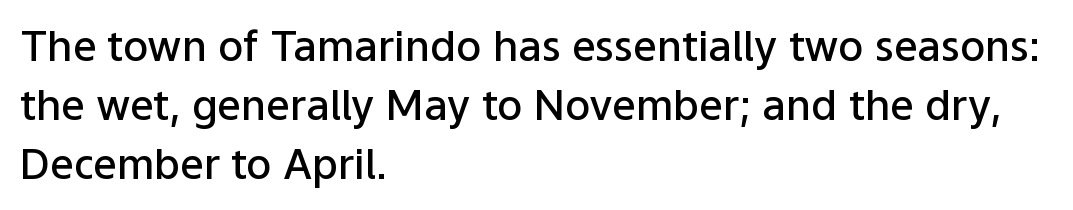
The image shows 42 px semibold sans-serif type, upright; set left-aligned, normal line spacing (1.4x), normal letter spacing, not underlined; low stroke contrast and a medium x-height.
